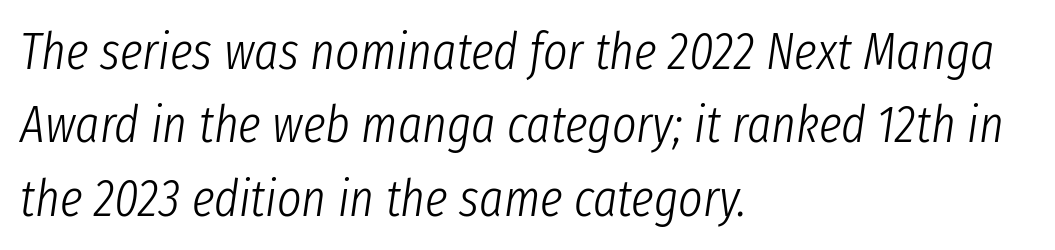
The image shows 52 px light, condensed type, italic (leaning right); set left-aligned, normal line spacing (1.41x), normal letter spacing, not underlined; low stroke contrast and a medium x-height.
